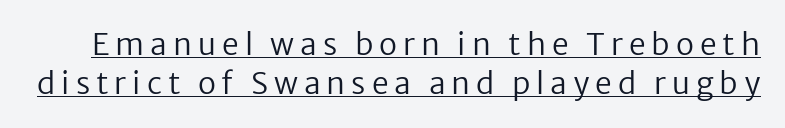
Q: Is the text bold? A: No.
Q: Is the text italic (slanted)? A: No, it is upright.
Q: Is the typeface a serif or a sans-serif typeface? A: Sans-serif.
Q: Is the text underlined? A: Yes.
Q: Is the spacing between letters normal or unusually wide? A: Unusually wide.
Q: Is the spacing between lines tight, normal or loose? A: Normal.
Q: Width (condensed, normal, or wide)? A: Normal.
Q: Stroke contrast? A: Low.
Q: x-height? A: Medium.
Q: Monospaced? A: No.
